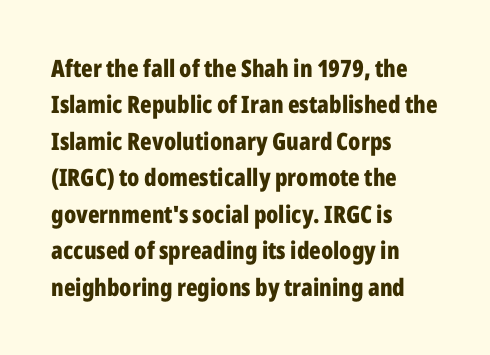
{"italic": "no", "bold": "yes", "underline": "no", "align": "left", "line_spacing": "normal", "line_spacing_ratio": 1.52, "letter_spacing": "normal", "letter_spacing_em": 0.0, "glyph_px": 24}
